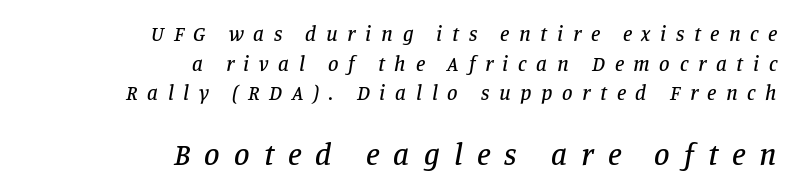
The image shows 31 px serif type, italic (leaning right); set right-aligned, normal line spacing (1.41x), unusually wide letter spacing (+0.46 em), not underlined; the second (bottom) block is 1.48x larger; low stroke contrast and a large x-height.
